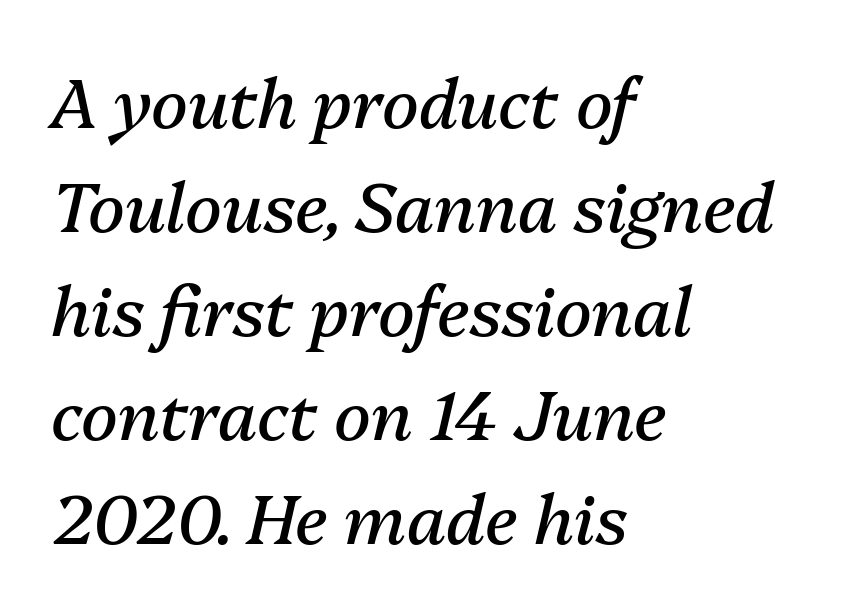
Q: Is the text bold? A: No.
Q: Is the text italic (slanted)? A: Yes, it leans right by about 13 degrees.
Q: Is the text underlined? A: No.
Q: How is the paragraph aligned? A: Left-aligned.
Q: Is the spacing between letters normal or unusually wide? A: Normal.
Q: Is the spacing between lines tight, normal or loose? A: Normal.
Q: Width (condensed, normal, or wide)? A: Normal.
Q: Stroke contrast? A: Medium.
Q: x-height? A: Medium.
Q: Monospaced? A: No.
